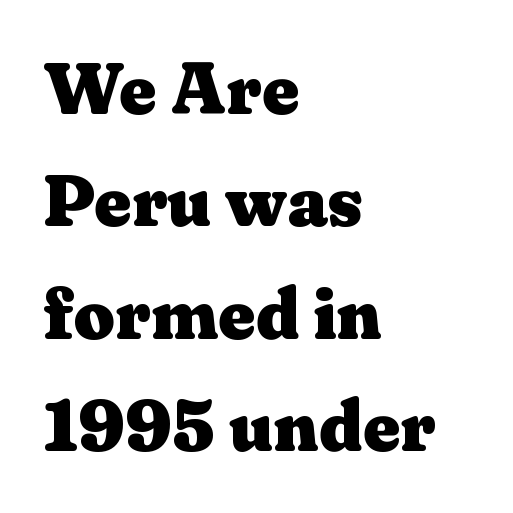
How heavy is the stroke? Heavy — this is a bold. The strip under each line holds only bare page. Does the lettering tilt? It doesn't — this is upright. The face used here is proportionally spaced, like ordinary book or web type. Honestly, the row spacing looks completely unremarkable. These lines are set flush left with a ragged right edge.
